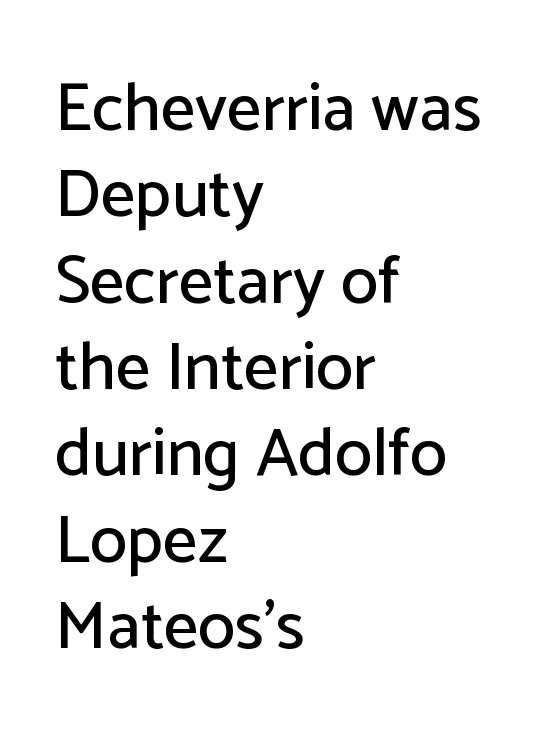
{"serif": "no", "italic": "no", "width": "normal", "stroke_contrast": "low", "x_height": "medium", "monospaced": "no", "underline": "no", "align": "left", "line_spacing": "normal", "line_spacing_ratio": 1.27, "letter_spacing": "normal", "letter_spacing_em": 0.0, "glyph_px": 68}
